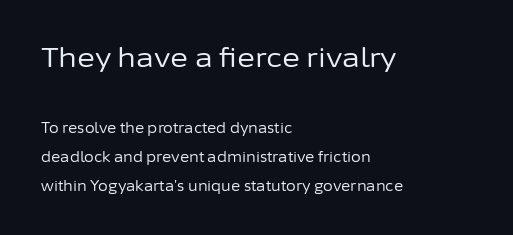
The image shows 27 px text type, upright; set left-aligned, loose line spacing (2.08x), normal letter spacing, not underlined; the first (top) block is 1.93x larger.
